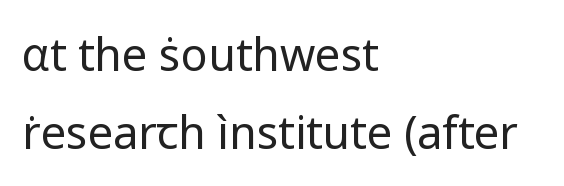
The passage shown has conventional tracking throughout. Rule under the text: the space is simply empty. The font sits on the lighter half of the weight spectrum, regular included. A classic flush-left, rag-right setting is used for this passage. Nope, not italic — everything's standing straight. The face used here is a sans, in the tradition of grotesques and geometrics.
